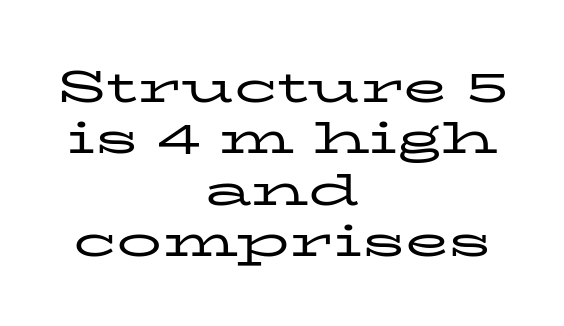
No extra ink here — the face is not bold. Rendered with straight, roman letterforms. Decoration check: the copy has no underline. A typesetter would call this zero additional tracking. Is this a sans? No — the strokes have serifs.
